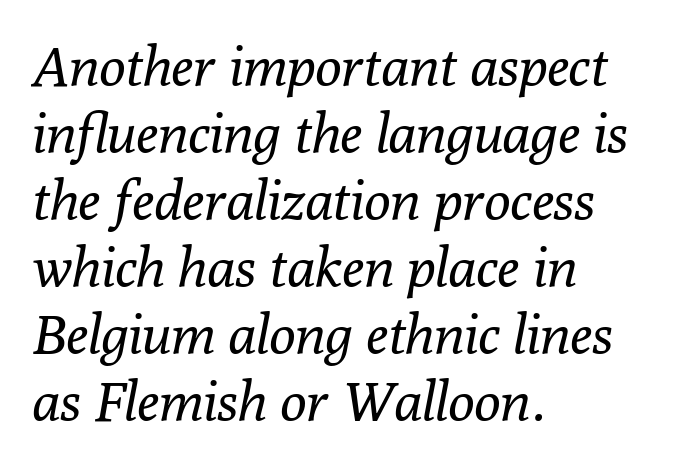
{"serif": "yes", "italic": "yes", "lean": "right", "slant_degrees": 10, "bold": "no", "weight": "regular", "width": "normal", "stroke_contrast": "low", "x_height": "medium", "monospaced": "no", "underline": "no", "align": "left", "line_spacing_ratio": 1.22, "letter_spacing": "normal", "letter_spacing_em": 0.0, "glyph_px": 55}
